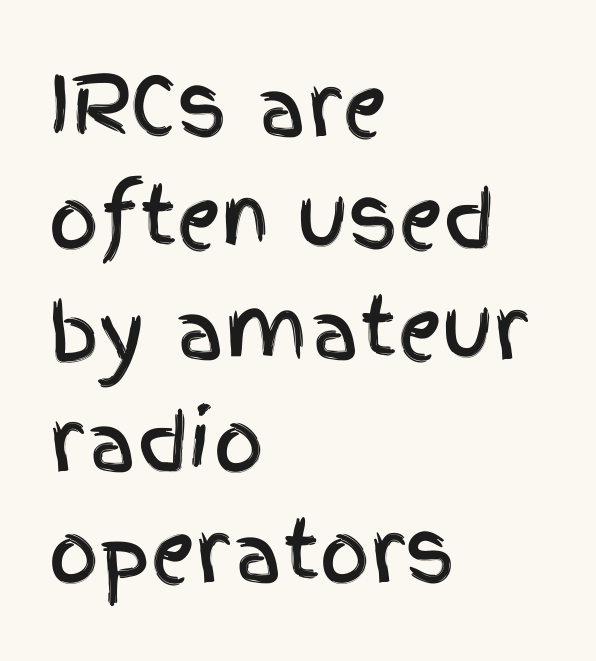
The image shows 78 px condensed sans-serif type, upright; set left-aligned, normal line spacing (1.43x), normal letter spacing, not underlined; a large x-height.
